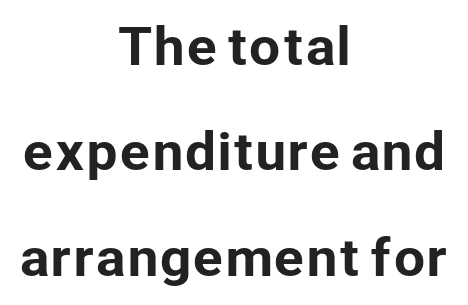
Q: Is the text italic (slanted)? A: No, it is upright.
Q: Is the typeface a serif or a sans-serif typeface? A: Sans-serif.
Q: Is the text underlined? A: No.
Q: How is the paragraph aligned? A: Centered.
Q: Is the spacing between letters normal or unusually wide? A: Normal.
Q: Is the spacing between lines tight, normal or loose? A: Loose.
Q: Width (condensed, normal, or wide)? A: Normal.
Q: Stroke contrast? A: Low.
Q: x-height? A: Medium.
Q: Monospaced? A: No.
